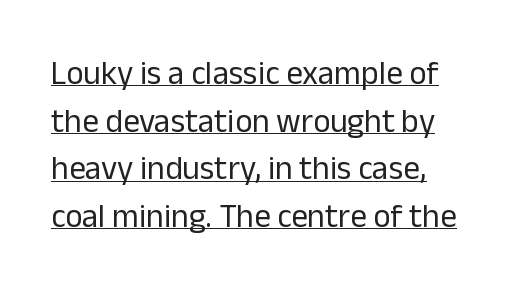
{"serif": "no", "italic": "no", "bold": "no", "weight": "regular", "width": "normal", "stroke_contrast": "low", "x_height": "medium", "monospaced": "no", "underline": "yes", "line_spacing": "normal", "line_spacing_ratio": 1.44, "letter_spacing": "normal", "letter_spacing_em": 0.0, "glyph_px": 33}
